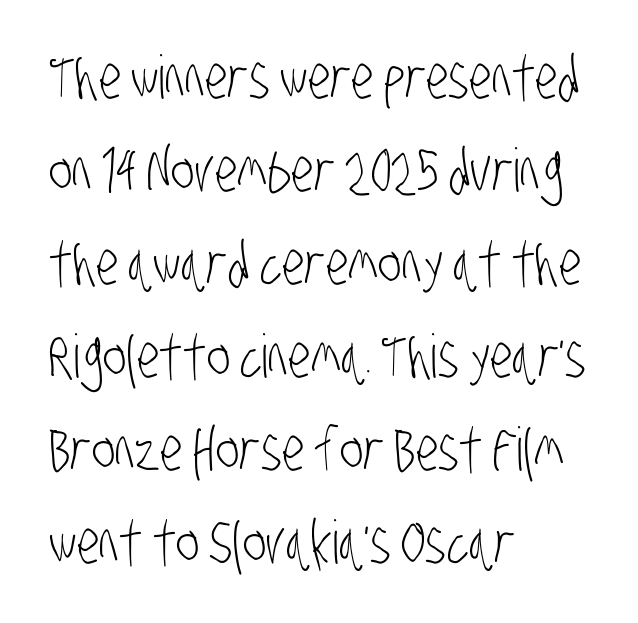
{"serif": "no", "bold": "no", "weight": "light", "width": "condensed", "stroke_contrast": "low", "x_height": "large", "monospaced": "no", "underline": "no", "align": "left", "line_spacing": "normal", "line_spacing_ratio": 1.55, "letter_spacing": "normal", "letter_spacing_em": 0.0, "glyph_px": 60}
